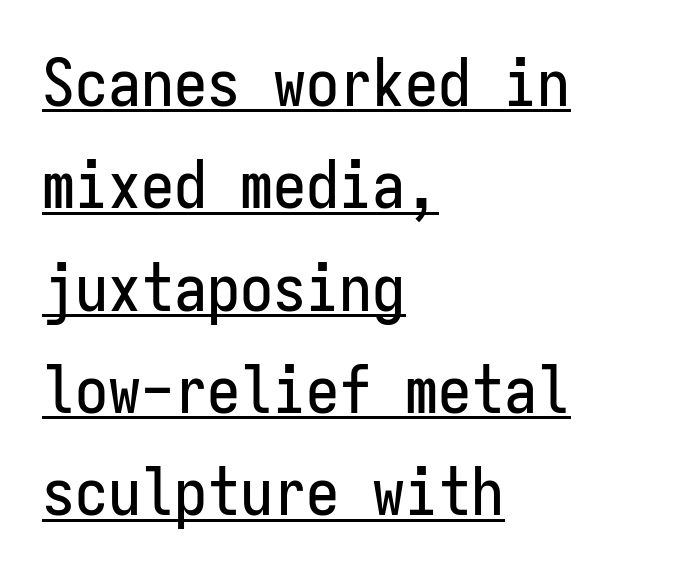
Q: Is the text italic (slanted)? A: No, it is upright.
Q: Is the typeface a serif or a sans-serif typeface? A: Sans-serif.
Q: Is the text underlined? A: Yes.
Q: How is the paragraph aligned? A: Left-aligned.
Q: Is the spacing between letters normal or unusually wide? A: Normal.
Q: Is the spacing between lines tight, normal or loose? A: Normal.
Q: Width (condensed, normal, or wide)? A: Condensed.
Q: Stroke contrast? A: Low.
Q: x-height? A: Medium.
Q: Monospaced? A: Yes.
